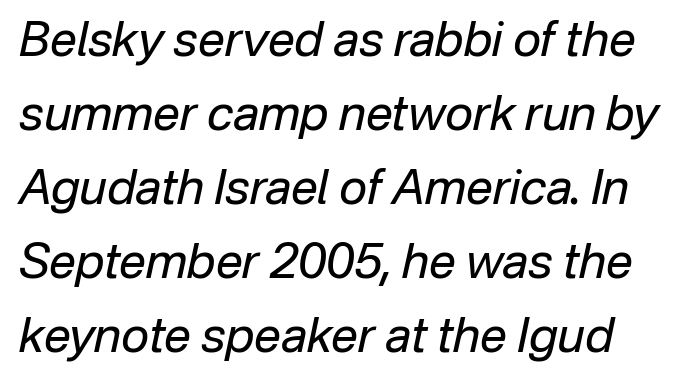
The line-height multiplier appears to be the usual default. In terms of posture, this sample is oblique. This rendering features lettering with no underline. The face used here is proportionally spaced, like ordinary book or web type. The font is comparable to plain body text, perhaps lighter.
